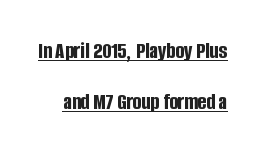
The specimen reads as upright at a glance. Is the letter spacing exaggerated? No — it looks like the ordinary default. Vertically, the passage feels expansive, rows floating well apart. The face used here has the dense, thick strokes of a bold. The words here are underlined.
